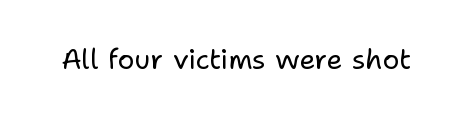
The specimen omits any rule beneath the text block's lines. Short note: letters normally spaced. Vertical strokes here are truly vertical. Note the varied advance widths — an 'i' is clearly narrower than an 'm'. The face used here is a sans, in the tradition of grotesques and geometrics.
